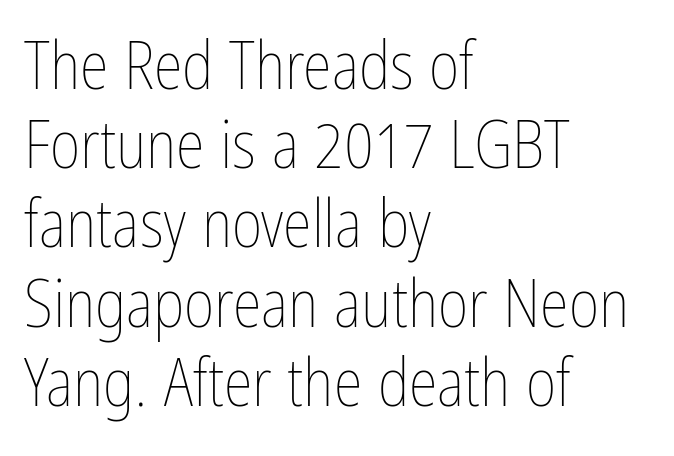
The image shows 66 px thin, condensed type, upright; set left-aligned, line spacing 1.2x, normal letter spacing, not underlined; low stroke contrast and a medium x-height.
